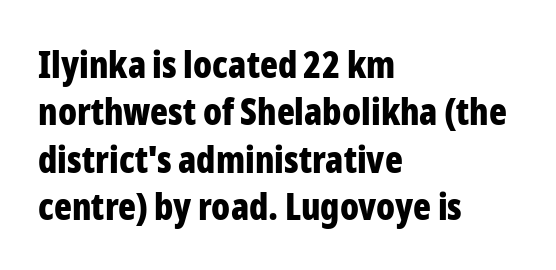
The paragraph has a hard left edge and a soft right edge. Here the designer chose a conventional face with non-uniform glyph widths. The passage shown has conventional tracking throughout. Each new line begins a customary step beneath the previous one.
